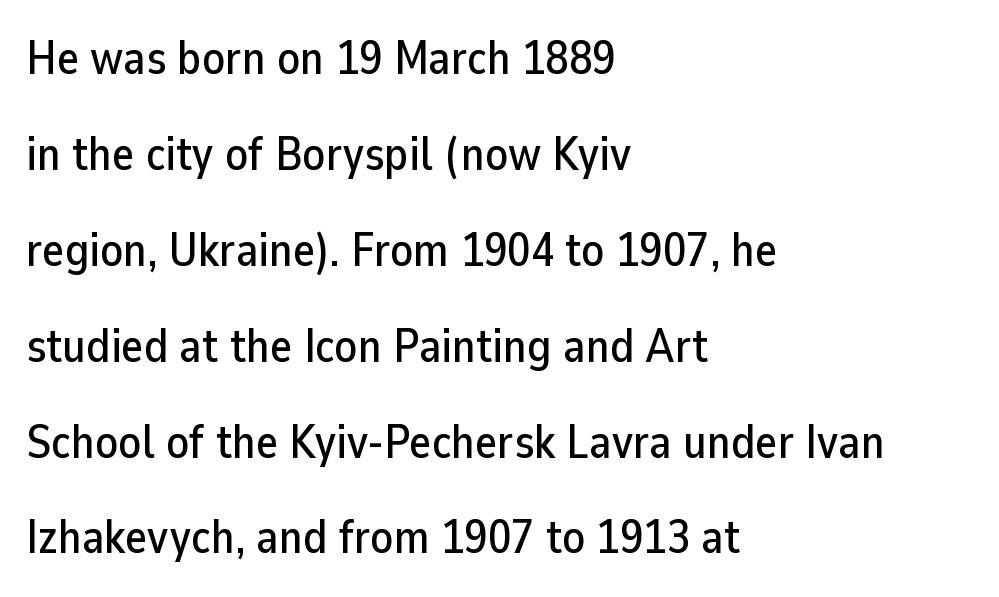
{"serif": "no", "italic": "no", "width": "normal", "stroke_contrast": "low", "x_height": "medium", "monospaced": "no", "underline": "no", "align": "left", "line_spacing": "loose", "line_spacing_ratio": 2.04, "letter_spacing": "normal", "letter_spacing_em": 0.0, "glyph_px": 47}
